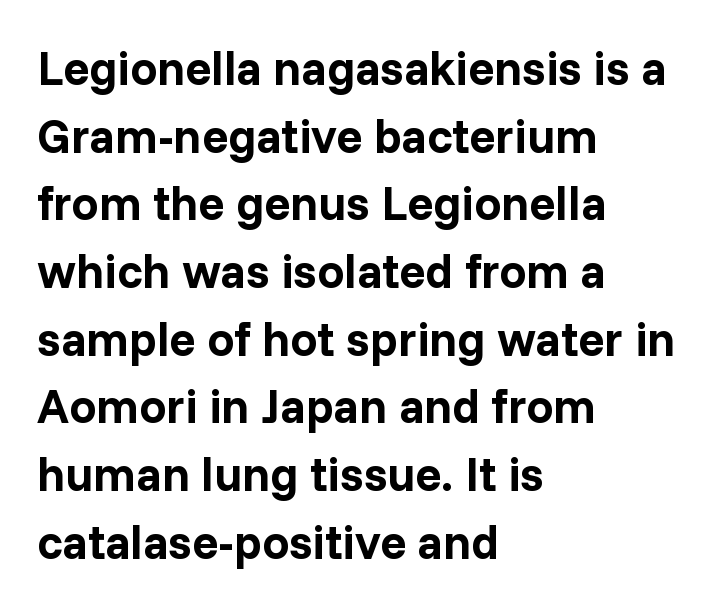
Stroke terminals: plain, sans-serif. Italic? Not at all — the glyphs are vertical. The passage shown is not underscored anywhere. The ragged edge is on the right, which tells us the setting is flush left. Interline gaps are of average width in this sample. A typesetter would call this proportional, since set widths differ per character.
